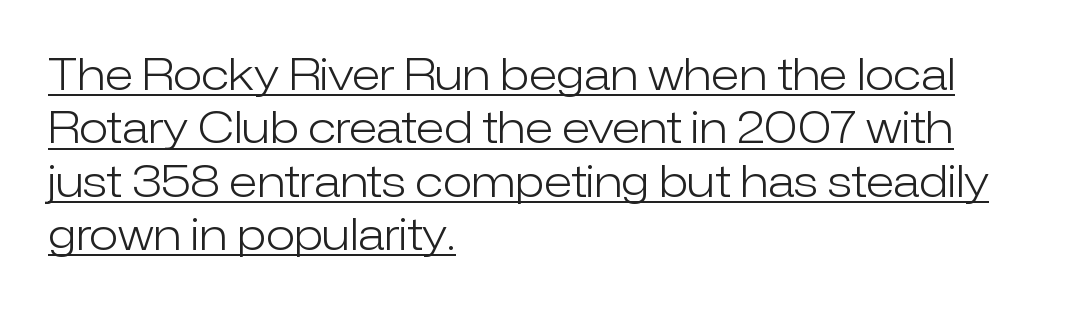
{"serif": "no", "italic": "no", "bold": "no", "weight": "light", "width": "normal", "stroke_contrast": "low", "x_height": "medium", "monospaced": "no", "underline": "yes", "align": "left", "line_spacing_ratio": 1.24, "letter_spacing": "normal", "letter_spacing_em": 0.0, "glyph_px": 43}
